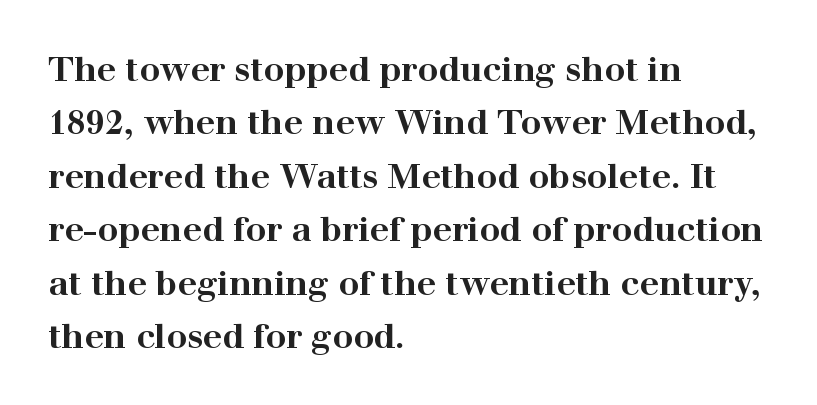
{"serif": "yes", "italic": "no", "bold": "yes", "weight": "bold", "width": "wide", "stroke_contrast": "high", "x_height": "medium", "monospaced": "no", "underline": "no", "align": "left", "line_spacing": "normal", "line_spacing_ratio": 1.57, "letter_spacing": "normal", "letter_spacing_em": 0.0, "glyph_px": 34}
